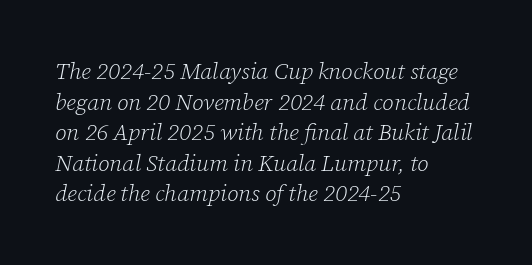
How would I describe the line gaps? Plain and ordinary. Line beginnings align vertically; line endings do not. Designer's note — italics engaged. A clean baseline with only descenders dipping below it. This rendering leaves character spacing at its baseline value.
